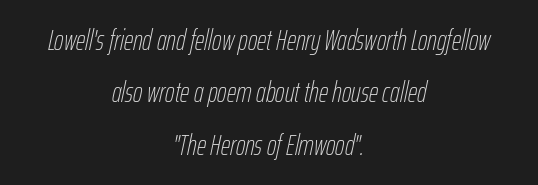
The image shows 29 px thin, condensed type, italic (leaning right); set centered, line spacing 1.81x, normal letter spacing, not underlined; low stroke contrast and a medium x-height.
